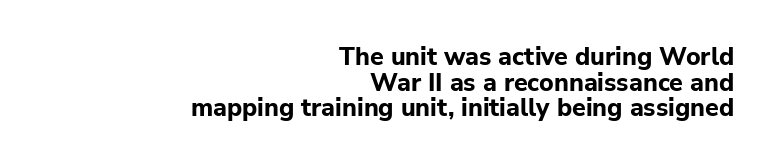
Every letter is thick-stroked: bold, no question. The lines in this sample share a right terminus and differ only in where they begin. Beneath every word, the page is bare. Spacing between characters is what you'd get straight out of the box.
